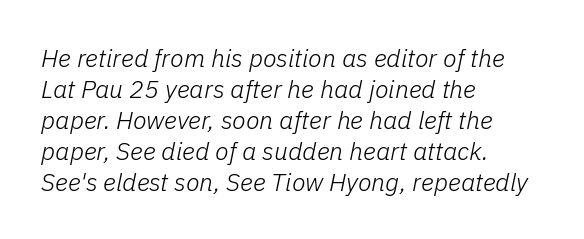
{"italic": "yes", "lean": "right", "slant_degrees": 11, "bold": "no", "underline": "no", "align": "left", "line_spacing_ratio": 1.24, "letter_spacing": "normal", "letter_spacing_em": 0.0, "glyph_px": 25}
